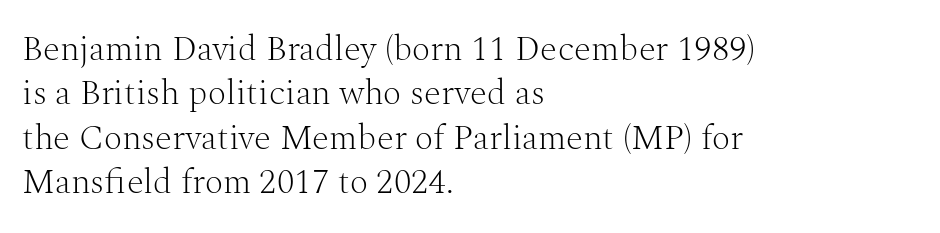
Q: Is the text bold? A: No.
Q: Is the text italic (slanted)? A: No, it is upright.
Q: Is the typeface a serif or a sans-serif typeface? A: Serif.
Q: Is the text underlined? A: No.
Q: How is the paragraph aligned? A: Left-aligned.
Q: Is the spacing between letters normal or unusually wide? A: Normal.
Q: Is the spacing between lines tight, normal or loose? A: Normal.
Q: Width (condensed, normal, or wide)? A: Normal.
Q: Stroke contrast? A: Medium.
Q: x-height? A: Medium.
Q: Monospaced? A: No.
